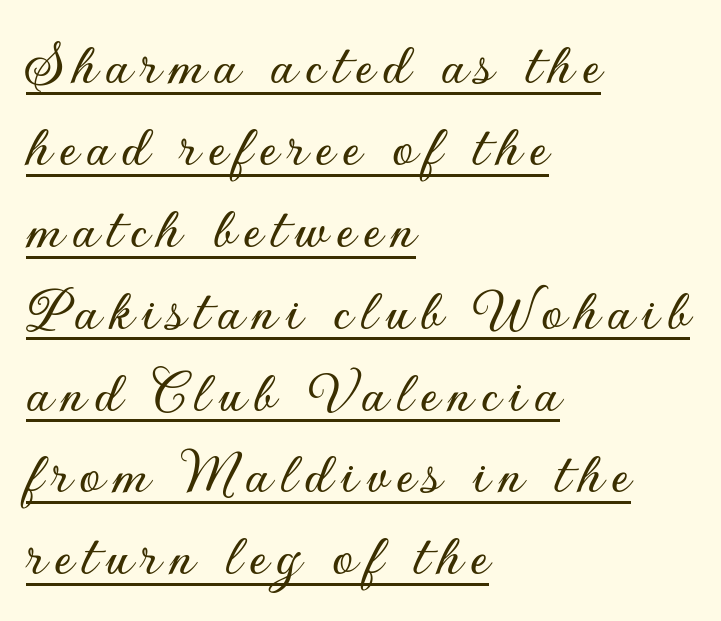
{"serif": "no", "width": "normal", "stroke_contrast": "low", "x_height": "small", "monospaced": "no", "underline": "yes", "align": "left", "line_spacing": "normal", "line_spacing_ratio": 1.3, "glyph_px": 63}
